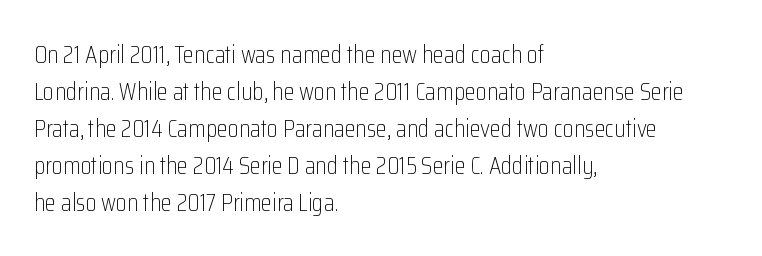
{"italic": "no", "bold": "no", "underline": "no", "align": "left", "line_spacing": "normal", "line_spacing_ratio": 1.48, "letter_spacing": "normal", "letter_spacing_em": 0.0, "glyph_px": 25}
